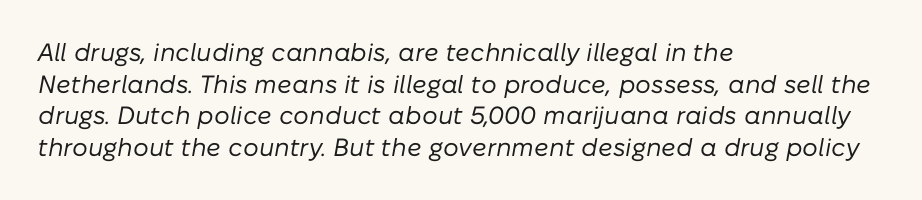
The image shows 25 px text type, italic (leaning right); set left-aligned, normal line spacing (1.27x), normal letter spacing, not underlined.
